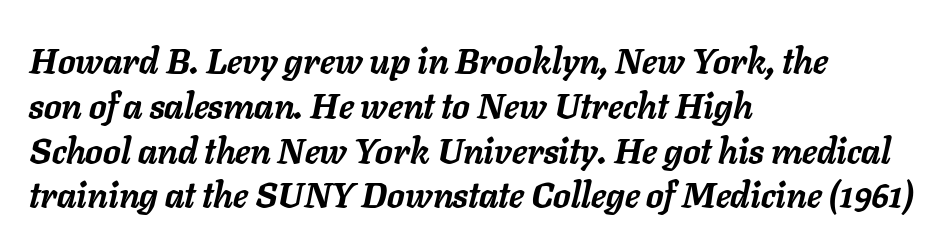
{"italic": "yes", "lean": "right", "slant_degrees": 11, "bold": "yes", "weight": "semibold", "width": "normal", "stroke_contrast": "low", "x_height": "medium", "monospaced": "no", "underline": "no", "align": "left", "line_spacing": "normal", "line_spacing_ratio": 1.28, "letter_spacing": "normal", "letter_spacing_em": 0.0, "glyph_px": 35}
